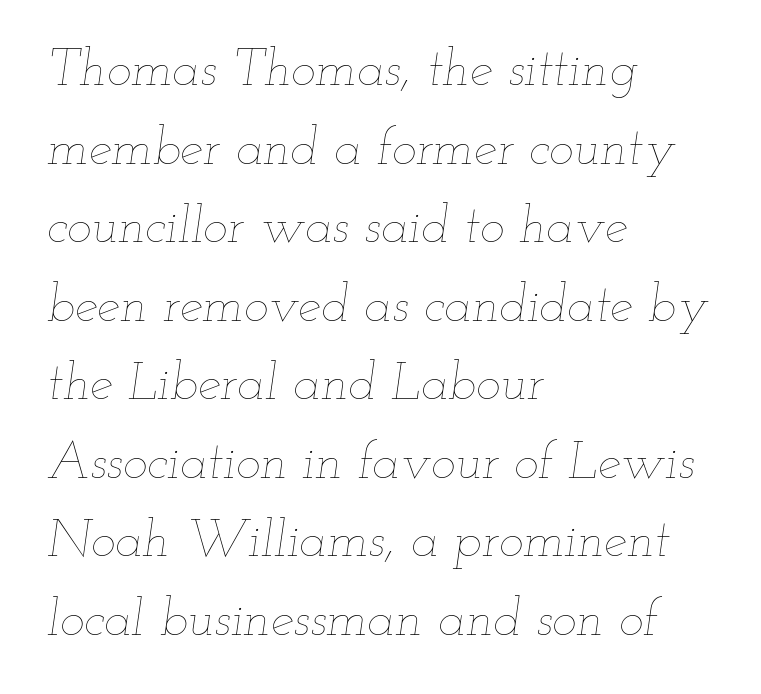
{"italic": "yes", "lean": "right", "slant_degrees": 12, "bold": "no", "weight": "thin", "width": "wide", "stroke_contrast": "low", "x_height": "small", "monospaced": "no", "underline": "no", "align": "left", "line_spacing": "normal", "line_spacing_ratio": 1.51, "letter_spacing": "normal", "letter_spacing_em": 0.0, "glyph_px": 52}
